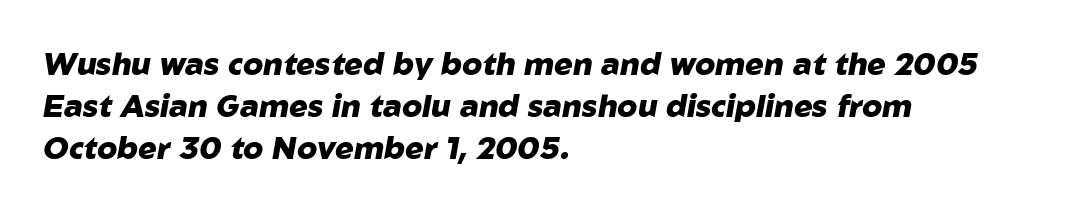
Q: Is the text bold? A: Yes.
Q: Is the text italic (slanted)? A: Yes, it leans right by about 10 degrees.
Q: Is the text underlined? A: No.
Q: How is the paragraph aligned? A: Left-aligned.
Q: Is the spacing between letters normal or unusually wide? A: Normal.
Q: Is the spacing between lines tight, normal or loose? A: Normal.
Q: Width (condensed, normal, or wide)? A: Normal.
Q: Stroke contrast? A: Low.
Q: x-height? A: Medium.
Q: Monospaced? A: No.
